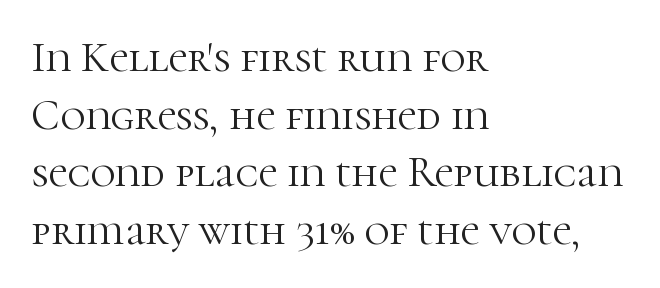
{"serif": "yes", "italic": "no", "bold": "no", "weight": "light", "width": "normal", "stroke_contrast": "high", "x_height": "medium", "monospaced": "no", "underline": "no", "align": "left", "line_spacing": "normal", "line_spacing_ratio": 1.34, "letter_spacing": "normal", "letter_spacing_em": 0.0, "glyph_px": 43}
